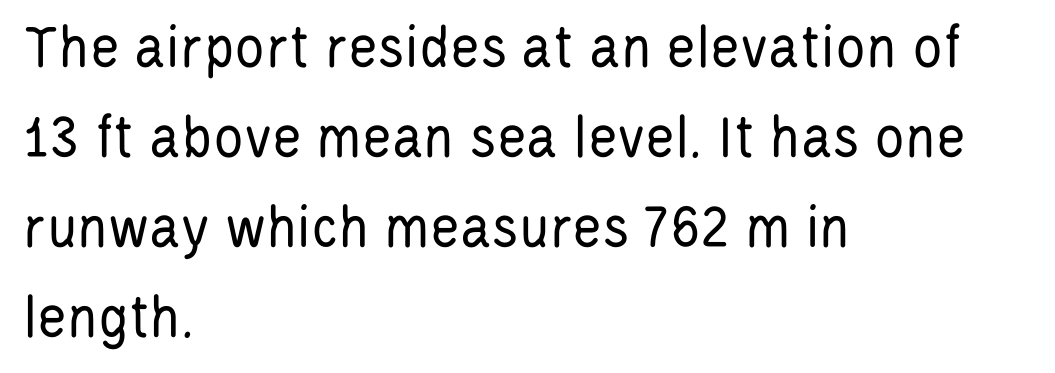
The image shows 63 px regular-weight, condensed sans-serif type, upright; set left-aligned, normal line spacing (1.43x), normal letter spacing, not underlined; low stroke contrast and a large x-height.
